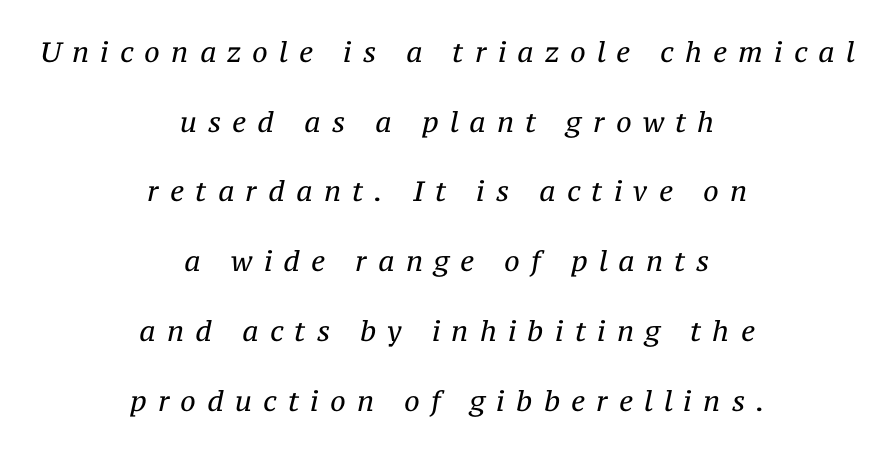
Q: Is the text bold? A: No.
Q: Is the text italic (slanted)? A: Yes, it leans right by about 12 degrees.
Q: Is the typeface a serif or a sans-serif typeface? A: Serif.
Q: Is the text underlined? A: No.
Q: How is the paragraph aligned? A: Centered.
Q: Is the spacing between letters normal or unusually wide? A: Unusually wide.
Q: Is the spacing between lines tight, normal or loose? A: Loose.
Q: Width (condensed, normal, or wide)? A: Normal.
Q: Stroke contrast? A: Medium.
Q: x-height? A: Medium.
Q: Monospaced? A: No.
